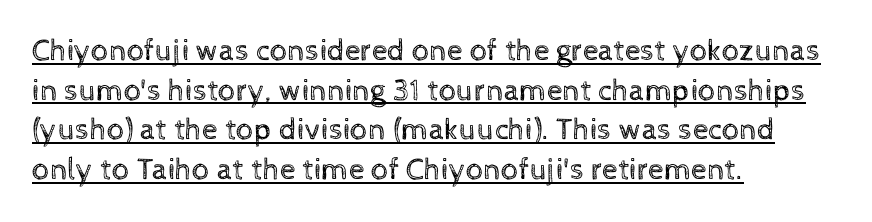
Q: Is the text bold? A: No.
Q: Is the text italic (slanted)? A: No, it is upright.
Q: Is the text underlined? A: Yes.
Q: How is the paragraph aligned? A: Left-aligned.
Q: Is the spacing between letters normal or unusually wide? A: Normal.
Q: Is the spacing between lines tight, normal or loose? A: Normal.
Q: Width (condensed, normal, or wide)? A: Normal.
Q: x-height? A: Medium.
Q: Monospaced? A: No.
